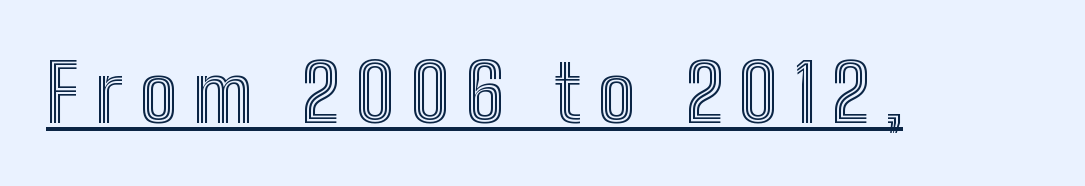
This rendering features underlined lettering. Someone cranked the tracking dial way up on this one. Designer's note — italics off, roman on. Do the characters align in a grid? No, the font is proportional.
